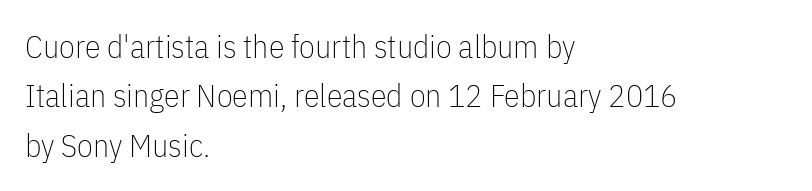
{"serif": "no", "italic": "no", "bold": "no", "weight": "thin", "width": "condensed", "stroke_contrast": "low", "x_height": "medium", "monospaced": "no", "underline": "no", "align": "left", "line_spacing": "normal", "line_spacing_ratio": 1.54, "letter_spacing": "normal", "letter_spacing_em": 0.0, "glyph_px": 32}
